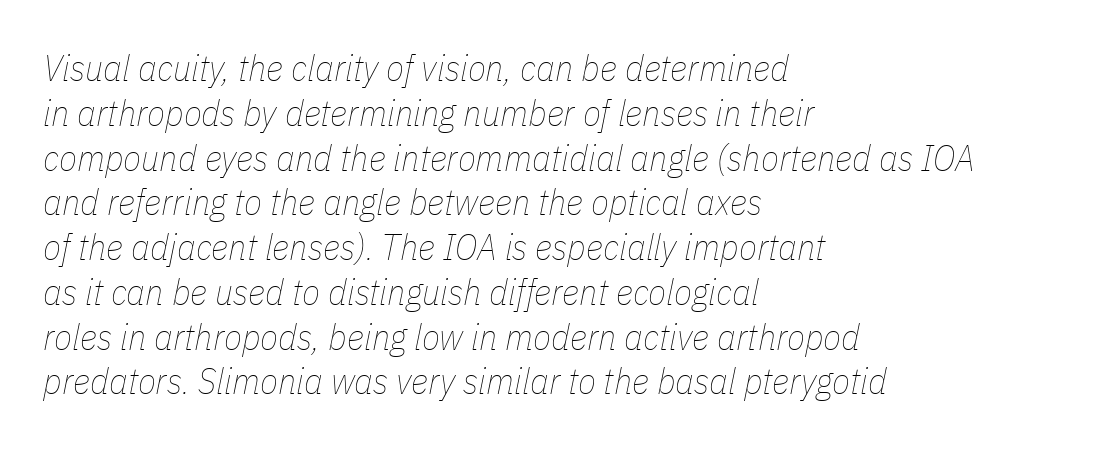
{"italic": "yes", "lean": "right", "slant_degrees": 11, "bold": "no", "weight": "thin", "width": "condensed", "stroke_contrast": "low", "x_height": "medium", "monospaced": "no", "underline": "no", "align": "left", "line_spacing_ratio": 1.21, "letter_spacing": "normal", "letter_spacing_em": 0.0, "glyph_px": 37}
